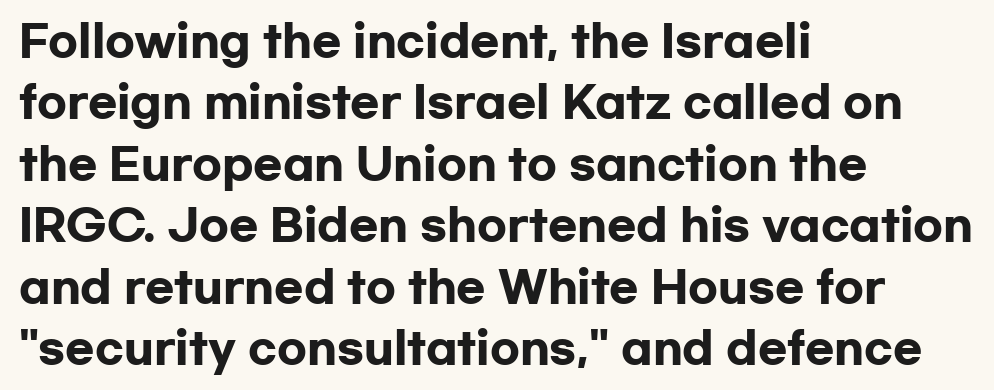
{"serif": "no", "italic": "no", "bold": "yes", "weight": "heavy", "width": "wide", "stroke_contrast": "low", "x_height": "medium", "monospaced": "no", "underline": "no", "align": "left", "line_spacing": "normal", "line_spacing_ratio": 1.43, "letter_spacing": "normal", "letter_spacing_em": 0.0, "glyph_px": 43}
